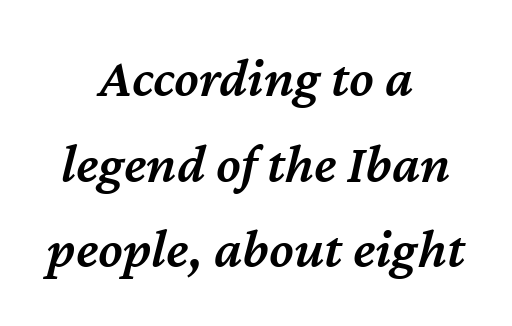
Anything drawn beneath the words? Only blank space. The text carries the slant typical of an italic or oblique font. Students, note that the glyphs here touch the page at normal intervals. Each line is balanced around a shared central axis. Set as a demibold, roughly 600 on the weight scale.
